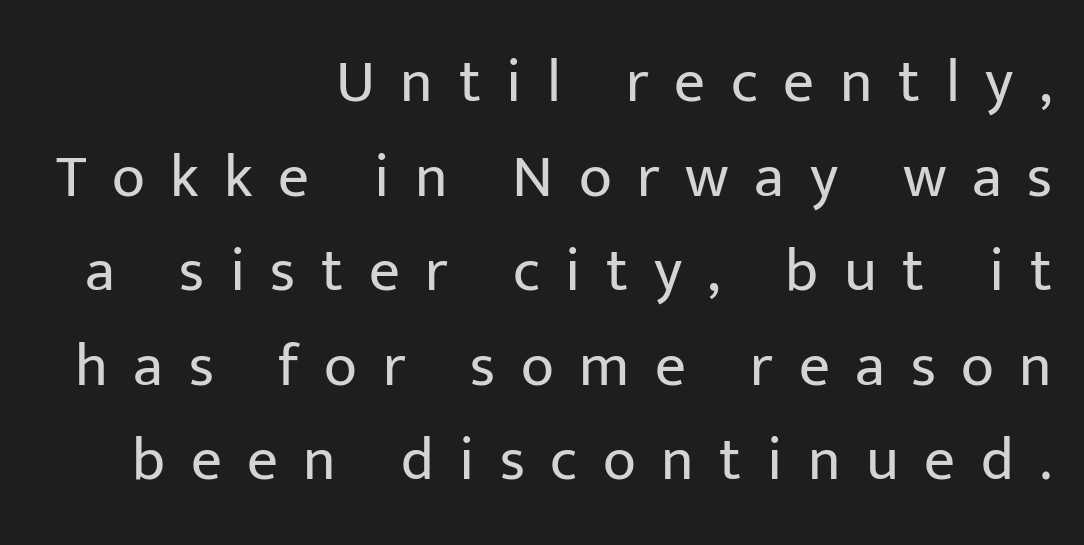
The strokes carry an ordinary text weight at most. The tracking reads as deliberately expanded to a designer's eye. The letters carry no serifs — their stems end cleanly without finishing strokes. Clear beneath every line of the passage.
